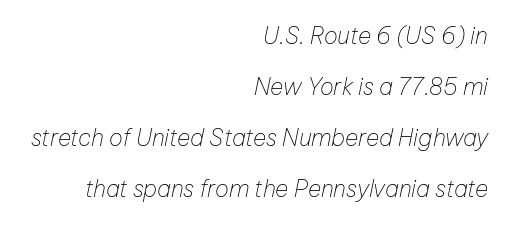
{"italic": "yes", "lean": "right", "slant_degrees": 12, "bold": "no", "underline": "no", "align": "right", "line_spacing": "loose", "line_spacing_ratio": 2.22, "letter_spacing": "normal", "letter_spacing_em": 0.0, "glyph_px": 23}
